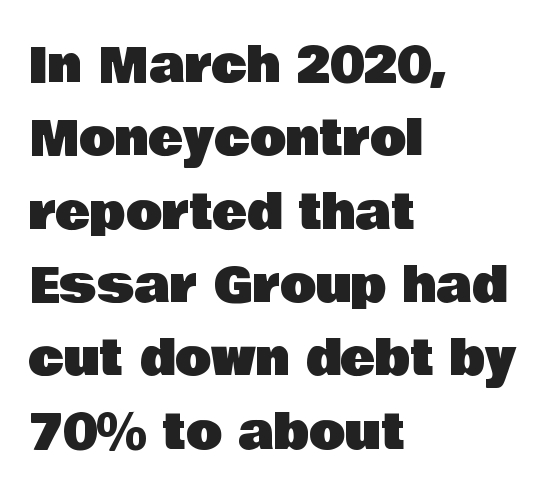
{"serif": "no", "italic": "no", "width": "normal", "stroke_contrast": "low", "x_height": "large", "monospaced": "no", "underline": "no", "align": "left", "line_spacing": "normal", "line_spacing_ratio": 1.56, "letter_spacing": "normal", "letter_spacing_em": 0.0, "glyph_px": 47}
